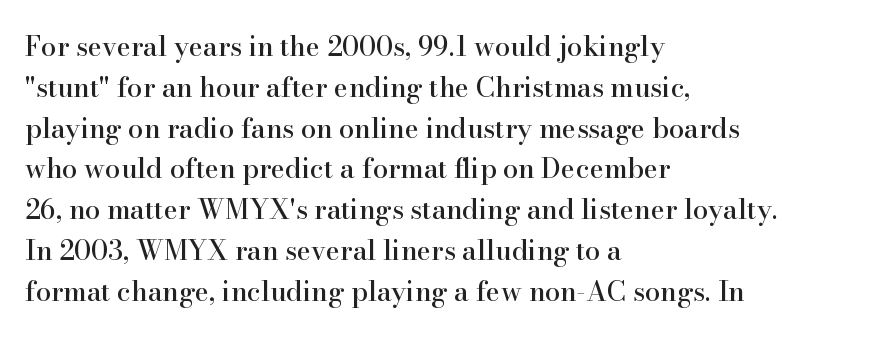
The typography opts for an upright posture over an oblique one. Descenders hang freely into open space. The rag falls on the right side of this text block. No extra tracking has been applied to these lines. Does the leading feel generous? No, just average.
